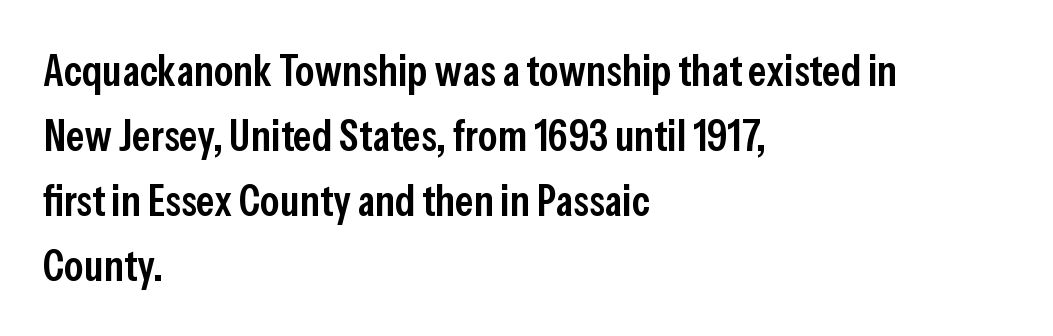
{"serif": "no", "italic": "no", "bold": "semi", "weight": "semibold", "width": "condensed", "stroke_contrast": "low", "x_height": "medium", "monospaced": "no", "underline": "no", "align": "left", "line_spacing": "normal", "line_spacing_ratio": 1.48, "letter_spacing": "normal", "letter_spacing_em": 0.0, "glyph_px": 44}
